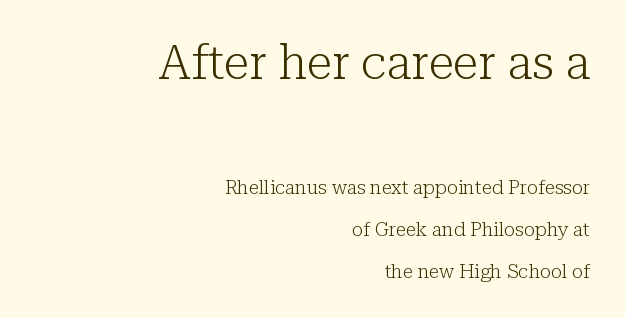
The space directly below the letters is spotless. Italic: no, the glyphs are upright roman. These lines are set flush right with a ragged left edge. Compared with typical paragraphs, the rows here are farther apart. Varying glyph widths throughout — classic text-font behaviour.
